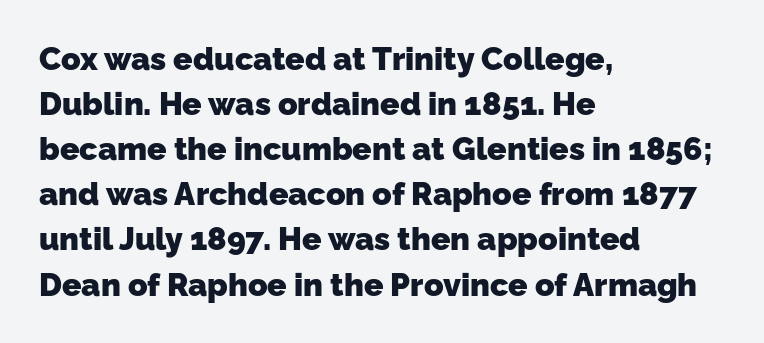
The image shows 32 px heavy sans-serif type; set left-aligned, normal line spacing (1.41x), normal letter spacing, not underlined; low stroke contrast and a medium x-height.
